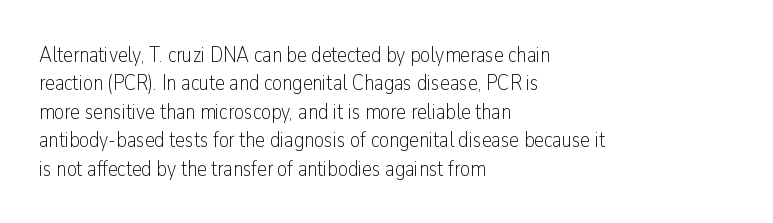
Rule under the text: the space is simply empty. Honestly, the letter spacing is just normal — you wouldn't notice it. The font's upright variant was chosen for this text. The strokes are not fattened; the text isn't bold. Layout note: lines flush left. The designer left line spacing at the default.
